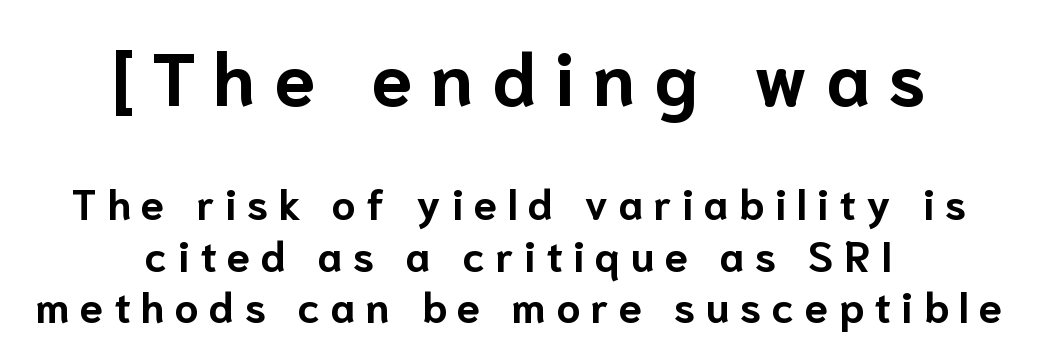
{"serif": "no", "italic": "no", "bold": "yes", "weight": "bold", "width": "normal", "stroke_contrast": "low", "x_height": "medium", "monospaced": "no", "underline": "no", "align": "center", "line_spacing_ratio": 1.22, "letter_spacing": "wide", "letter_spacing_em": 0.25, "larger_block": "first", "size_ratio": 1.76, "glyph_px": 74}
